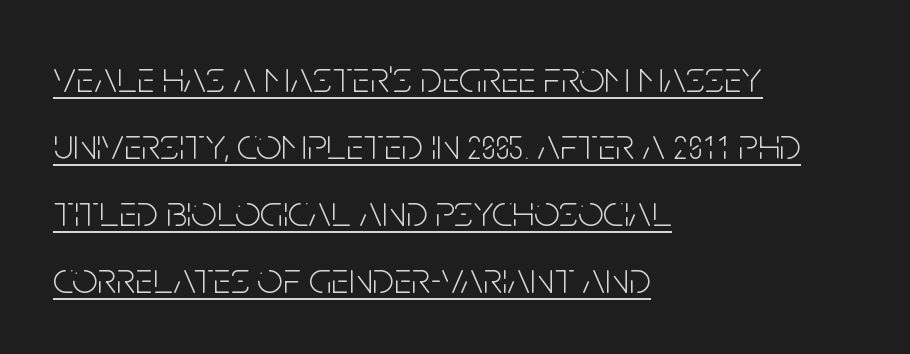
Q: Is the text bold? A: No.
Q: Is the text italic (slanted)? A: No, it is upright.
Q: Is the typeface a serif or a sans-serif typeface? A: Sans-serif.
Q: Is the text underlined? A: Yes.
Q: How is the paragraph aligned? A: Left-aligned.
Q: Is the spacing between letters normal or unusually wide? A: Normal.
Q: Is the spacing between lines tight, normal or loose? A: Normal.
Q: Width (condensed, normal, or wide)? A: Condensed.
Q: Stroke contrast? A: Low.
Q: x-height? A: Large.
Q: Monospaced? A: No.
